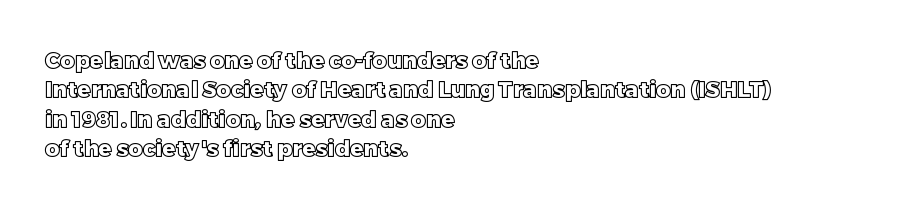
Reading down the block, your eye returns to a fixed left position each line. The type sits square on the baseline with zero lean. The space directly below the letters is spotless. Notice how descenders clear the ascenders below comfortably — that's standard leading. Each word holds together tightly as a unit, with standard inter-letter gaps.
